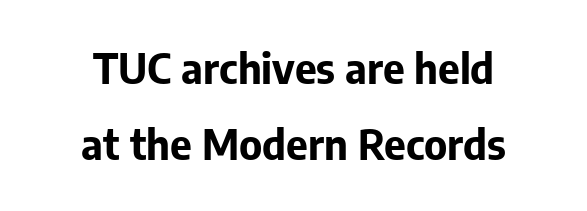
The lettering holds an erect, upright posture throughout. Check under the words: just untouched page. These lines carry a lot of weight — the face is fully bold. Serif or sans? Sans — the stroke terminals are bare. You could not count columns in this text — the font is proportionally spaced.
